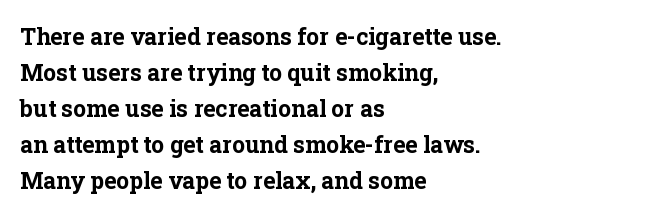
The line-height multiplier appears to be the usual default. Plain, unruled lines of type. The type is set solid horizontally, with unmodified tracking. Horizontal alignment here is leftward, the default for most running prose. Does the weight exceed regular? Yes, all the way to bold.
